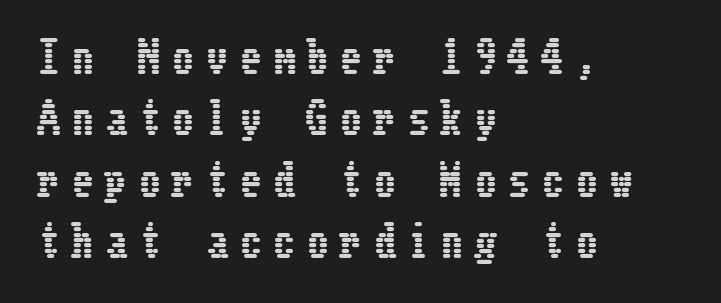
Q: Is the text italic (slanted)? A: No, it is upright.
Q: Is the text underlined? A: No.
Q: How is the paragraph aligned? A: Left-aligned.
Q: Is the spacing between letters normal or unusually wide? A: Unusually wide.
Q: Is the spacing between lines tight, normal or loose? A: Normal.
Q: Width (condensed, normal, or wide)? A: Condensed.
Q: Stroke contrast? A: Low.
Q: x-height? A: Medium.
